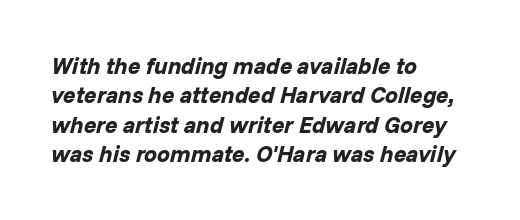
Style check: oblique. This sample keeps an unexceptional amount of space between lines. The setting favours the left margin, as ordinary paragraphs usually do. The words here are not underlined. The rendering keeps characters at their native spacing. The font is running at its bold setting.
